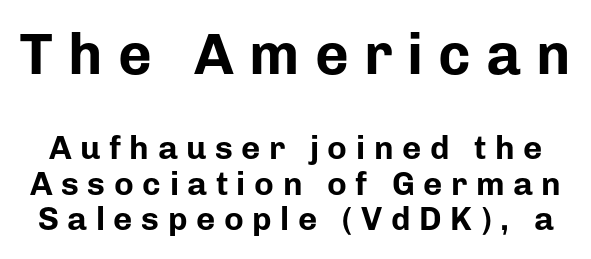
Q: Is the text bold? A: Yes.
Q: Is the text italic (slanted)? A: No, it is upright.
Q: Is the typeface a serif or a sans-serif typeface? A: Sans-serif.
Q: Is the text underlined? A: No.
Q: Is the spacing between letters normal or unusually wide? A: Unusually wide.
Q: Is the spacing between lines tight, normal or loose? A: Tight.
Q: Which block of text is set in a larger size, the first (top) or the second (bottom)? A: The first (top) one.
Q: Width (condensed, normal, or wide)? A: Normal.
Q: Stroke contrast? A: Low.
Q: x-height? A: Medium.
Q: Monospaced? A: No.
